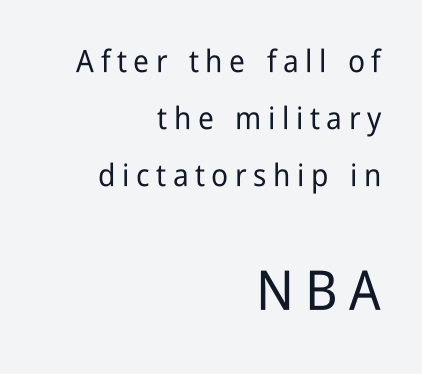
{"serif": "no", "italic": "no", "width": "condensed", "stroke_contrast": "low", "x_height": "medium", "monospaced": "no", "underline": "no", "align": "right", "line_spacing_ratio": 1.84, "letter_spacing": "wide", "letter_spacing_em": 0.21, "larger_block": "second", "size_ratio": 1.77, "glyph_px": 55}
